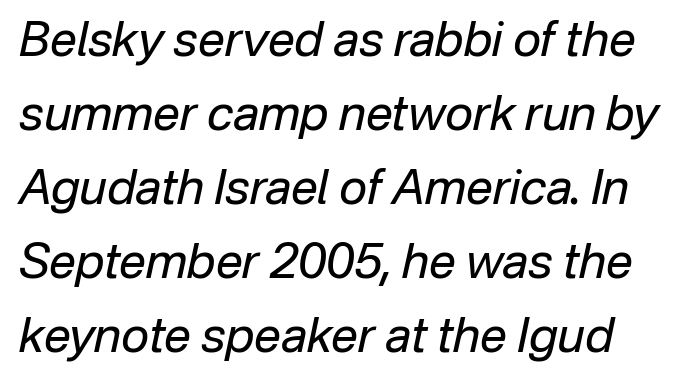
Q: Is the text bold? A: No.
Q: Is the text italic (slanted)? A: Yes, it leans right by about 12 degrees.
Q: Is the text underlined? A: No.
Q: Is the spacing between letters normal or unusually wide? A: Normal.
Q: Is the spacing between lines tight, normal or loose? A: Normal.
Q: Width (condensed, normal, or wide)? A: Normal.
Q: Stroke contrast? A: Low.
Q: x-height? A: Medium.
Q: Monospaced? A: No.
